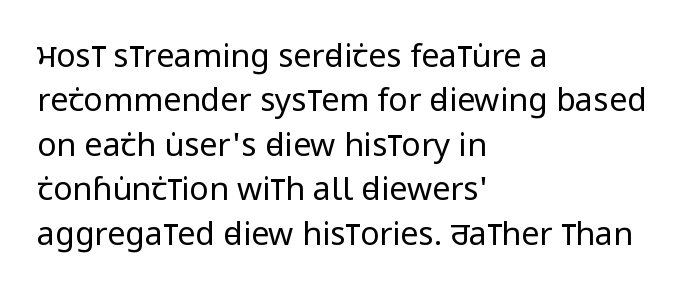
Weight: regular or lighter. The type is set solid horizontally, with unmodified tracking. If you drew a line through each stem, it would be perfectly vertical. Reading down the block, your eye returns to a fixed left position each line. Note the varied advance widths — an 'i' is clearly narrower than an 'm'. Regular leading.
